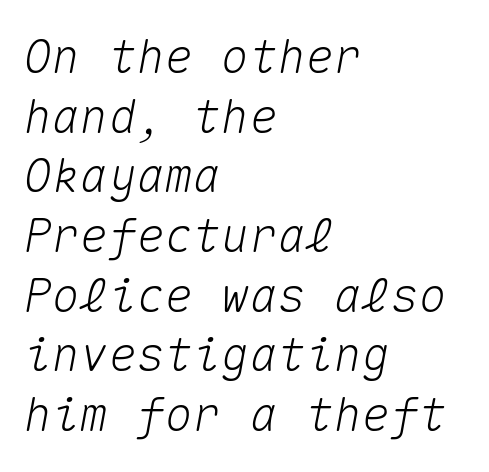
{"italic": "yes", "lean": "right", "slant_degrees": 10, "width": "normal", "stroke_contrast": "medium", "x_height": "medium", "monospaced": "yes", "underline": "no", "align": "left", "line_spacing": "normal", "line_spacing_ratio": 1.27, "letter_spacing": "normal", "letter_spacing_em": 0.0, "glyph_px": 47}
